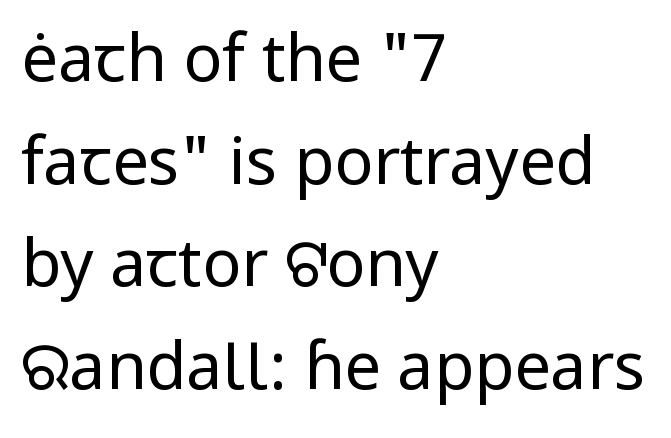
Descenders are the only things crossing below the line. A typesetter would call this proportional, since set widths differ per character. The typesetter chose a ragged-right arrangement here. To sum up the face: it is a sans, with no serifs.
